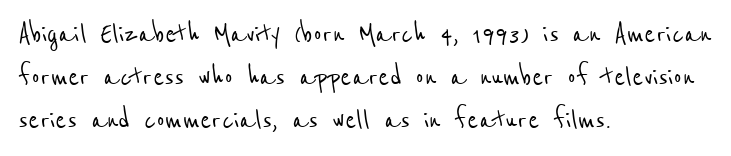
Q: Is the typeface a serif or a sans-serif typeface? A: Sans-serif.
Q: Is the text underlined? A: No.
Q: How is the paragraph aligned? A: Left-aligned.
Q: Is the spacing between letters normal or unusually wide? A: Normal.
Q: Is the spacing between lines tight, normal or loose? A: Normal.
Q: Width (condensed, normal, or wide)? A: Condensed.
Q: Stroke contrast? A: Low.
Q: x-height? A: Medium.
Q: Monospaced? A: No.
